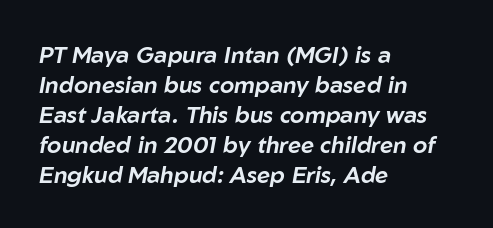
The image shows 23 px text type, italic (leaning right); set left-aligned, normal line spacing (1.3x), normal letter spacing, not underlined.
